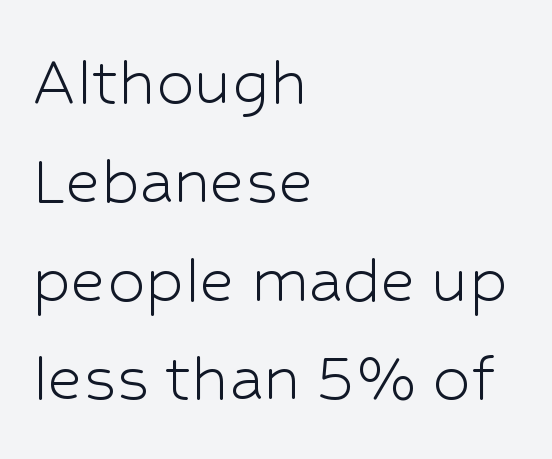
The image shows 76 px light sans-serif type, upright; set left-aligned, normal line spacing (1.3x), normal letter spacing, not underlined; low stroke contrast and a medium x-height.
